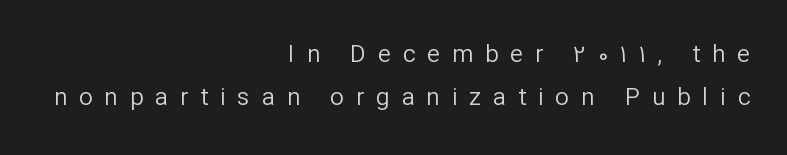
{"italic": "no", "bold": "no", "underline": "no", "align": "right", "line_spacing_ratio": 1.79, "letter_spacing": "wide", "letter_spacing_em": 0.5, "glyph_px": 24}
